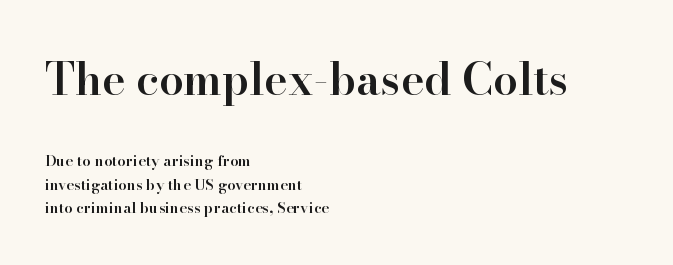
A bare baseline throughout the passage. Spacing verdict: proportional, widths tailored to each character. Spacing between characters is what you'd get straight out of the box. Rendered with straight, roman letterforms. Leftover space on each line is placed entirely after the last word. Bigger letters appear in the top chunk; the bottom chunk is reduced.
